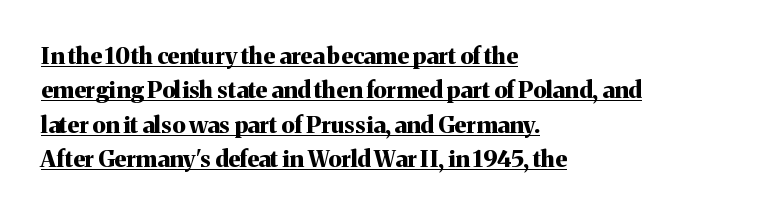
{"italic": "no", "bold": "yes", "underline": "yes", "align": "left", "line_spacing": "normal", "line_spacing_ratio": 1.5, "letter_spacing": "normal", "letter_spacing_em": 0.0, "glyph_px": 23}
